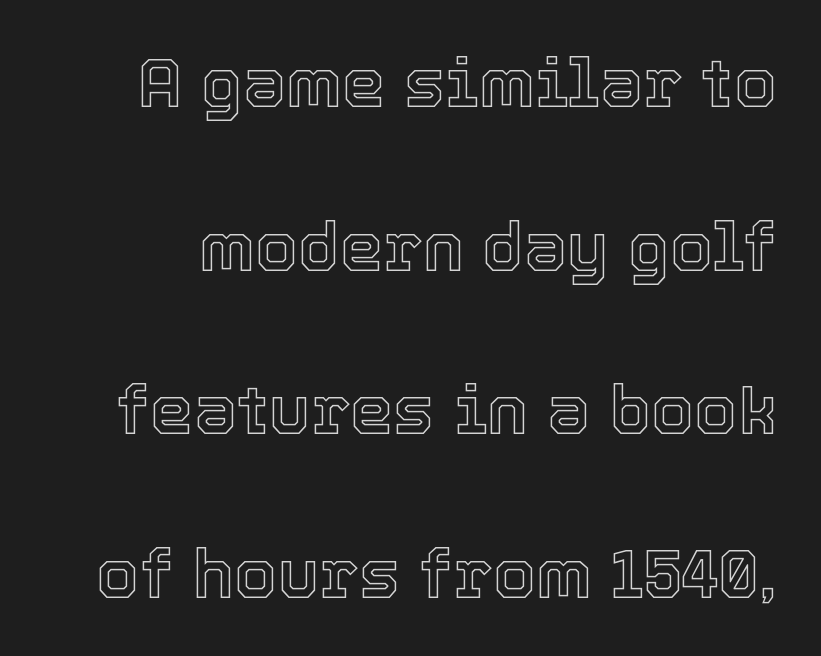
{"italic": "no", "width": "normal", "x_height": "medium", "monospaced": "no", "underline": "no", "line_spacing": "loose", "line_spacing_ratio": 2.37, "letter_spacing": "normal", "letter_spacing_em": 0.0, "glyph_px": 69}
